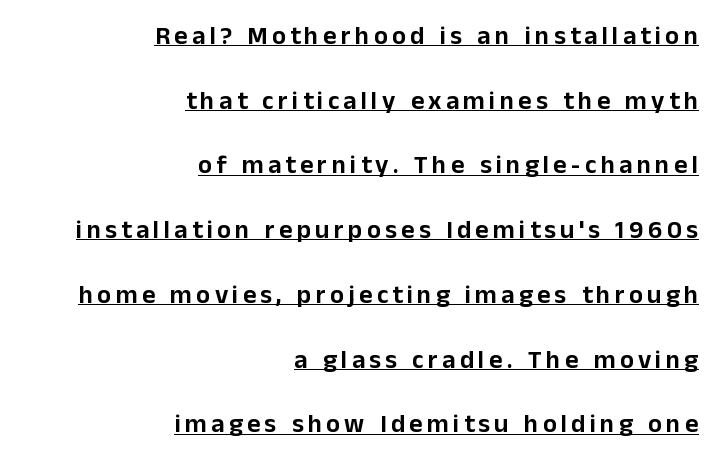
The typesetter has applied underlining to the passage shown. A typesetter would mark this as roman, not italic. Line spacing here is loose. Does the copy run flush right? Yes — the right margin is perfectly even.
